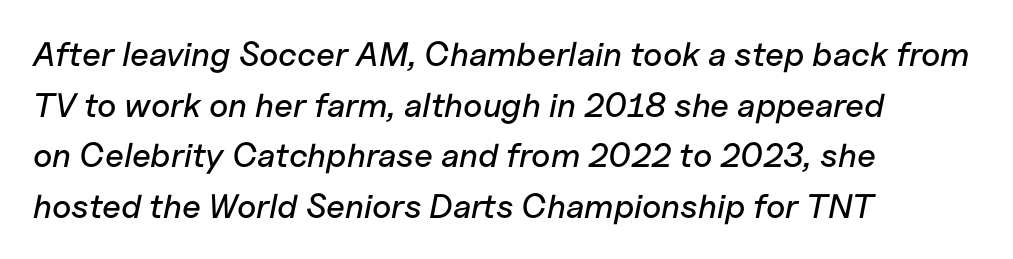
The passage shown is typed in a proportional face where columns would drift. Decoration check: the copy has no underline. The text block is weighted toward the left margin, trailing off unevenly rightward. In terms of posture, this sample is oblique.
